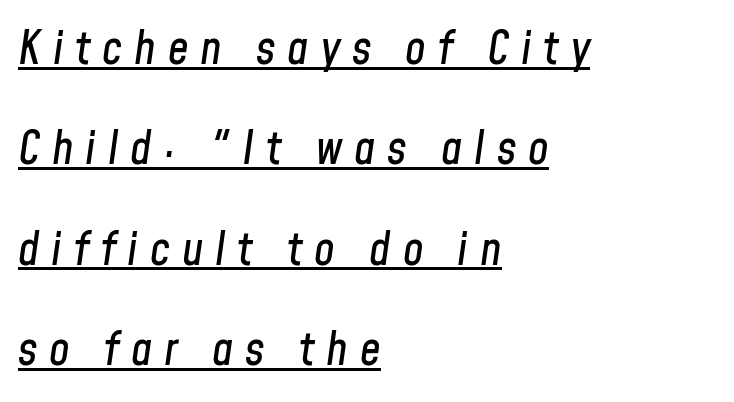
Summary of vertical rhythm: relaxed, with wide interline spacing. Reading down the block, your eye returns to a fixed left position each line. You can see a thin bar hugging the bottom of the glyphs. You can tell it's italic because the verticals aren't actually vertical. Between one letter and the next there's a generous, obvious gap.
